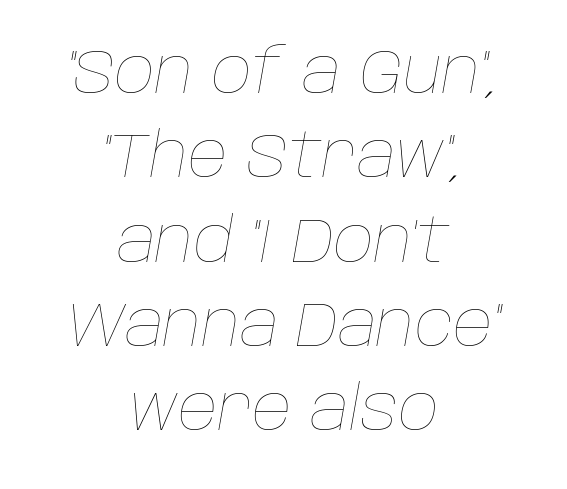
Q: Is the text bold? A: No.
Q: Is the text italic (slanted)? A: Yes, it leans right by about 10 degrees.
Q: Is the text underlined? A: No.
Q: How is the paragraph aligned? A: Centered.
Q: Is the spacing between letters normal or unusually wide? A: Normal.
Q: Is the spacing between lines tight, normal or loose? A: Normal.
Q: Width (condensed, normal, or wide)? A: Normal.
Q: Stroke contrast? A: Low.
Q: x-height? A: Large.
Q: Monospaced? A: No.
